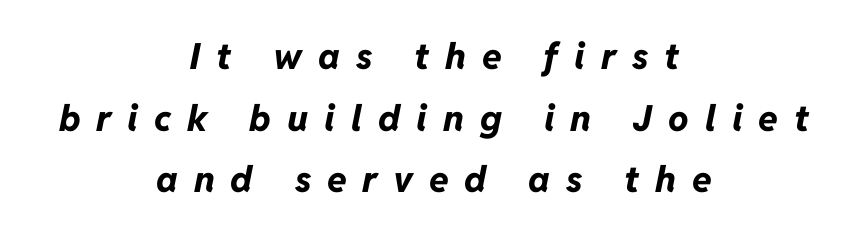
The face used here has the dense, thick strokes of a bold. The rendering uses natural spacing where letterforms have individual widths. What stands out about the letter spacing? Its width — letters are far apart. These lines were composed using italics.
